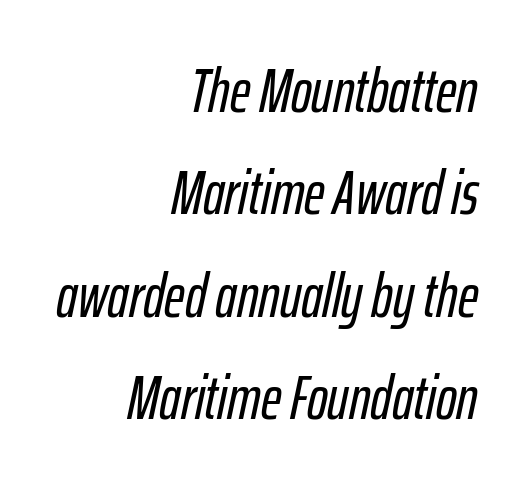
The image shows 62 px condensed type, italic (leaning right); set right-aligned, normal line spacing (1.65x), normal letter spacing, not underlined; low stroke contrast and a medium x-height.
